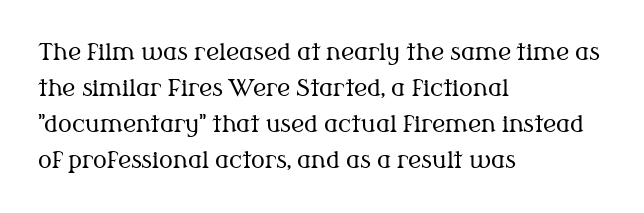
{"italic": "no", "bold": "no", "underline": "no", "align": "left", "line_spacing": "normal", "line_spacing_ratio": 1.56, "letter_spacing": "normal", "letter_spacing_em": 0.0, "glyph_px": 23}
